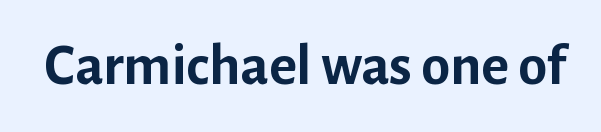
{"serif": "no", "italic": "no", "bold": "yes", "weight": "semibold", "width": "normal", "stroke_contrast": "low", "x_height": "medium", "monospaced": "no", "underline": "no", "letter_spacing": "normal", "letter_spacing_em": 0.0, "glyph_px": 59}
